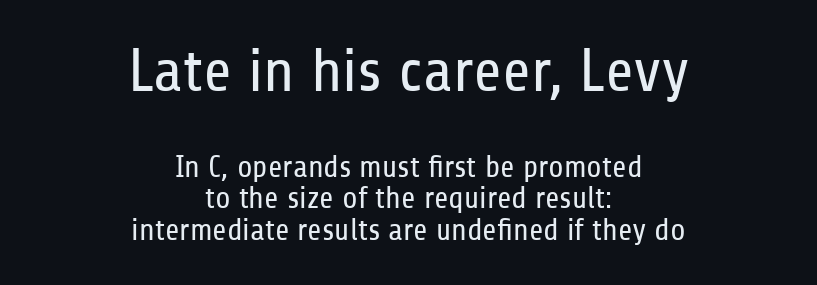
The image shows 62 px regular-weight, condensed sans-serif type, upright; set centered, tight line spacing (1.02x), normal letter spacing, not underlined; the first (top) block is 2.0x larger; low stroke contrast and a medium x-height.
